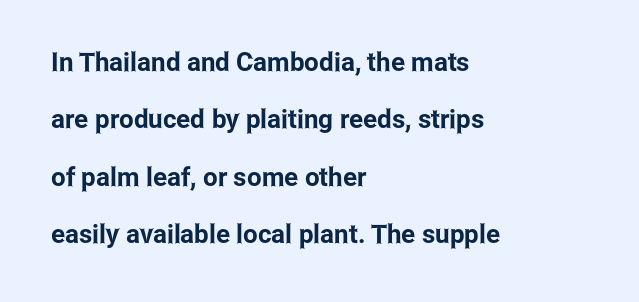
{"italic": "no", "underline": "no", "align": "left", "line_spacing": "loose", "line_spacing_ratio": 2.21, "letter_spacing": "normal", "letter_spacing_em": 0.0, "glyph_px": 26}
